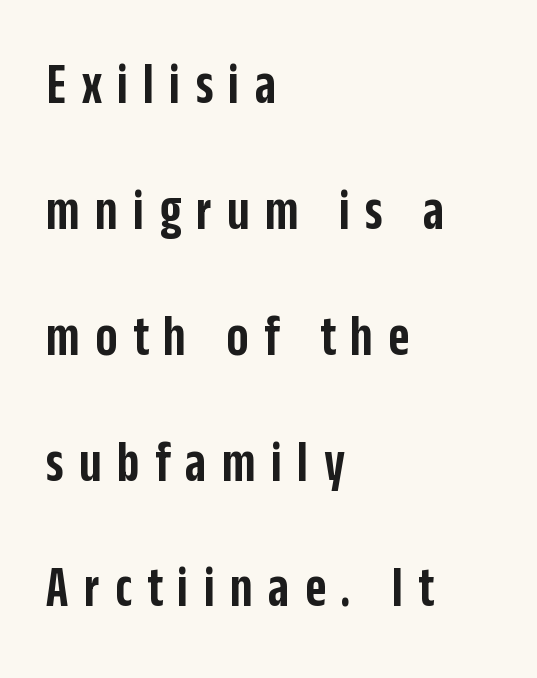
Q: Is the text bold? A: Semi-bold.
Q: Is the text italic (slanted)? A: No, it is upright.
Q: Is the typeface a serif or a sans-serif typeface? A: Sans-serif.
Q: Is the text underlined? A: No.
Q: How is the paragraph aligned? A: Left-aligned.
Q: Is the spacing between letters normal or unusually wide? A: Unusually wide.
Q: Is the spacing between lines tight, normal or loose? A: Loose.
Q: Width (condensed, normal, or wide)? A: Condensed.
Q: Stroke contrast? A: Low.
Q: x-height? A: Large.
Q: Monospaced? A: No.
